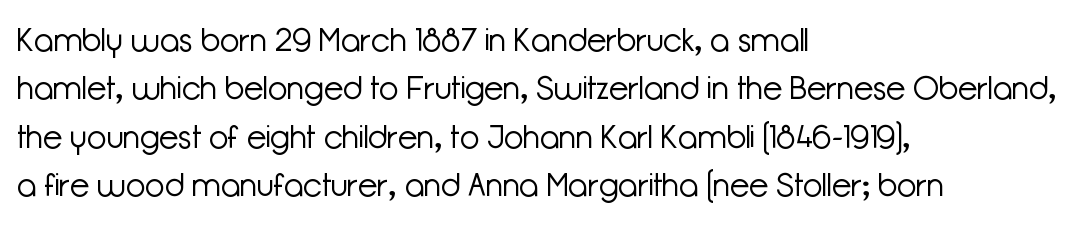
Q: Is the text bold? A: No.
Q: Is the text italic (slanted)? A: No, it is upright.
Q: Is the typeface a serif or a sans-serif typeface? A: Sans-serif.
Q: Is the text underlined? A: No.
Q: How is the paragraph aligned? A: Left-aligned.
Q: Is the spacing between letters normal or unusually wide? A: Normal.
Q: Is the spacing between lines tight, normal or loose? A: Normal.
Q: Width (condensed, normal, or wide)? A: Normal.
Q: Stroke contrast? A: Low.
Q: x-height? A: Medium.
Q: Monospaced? A: No.
